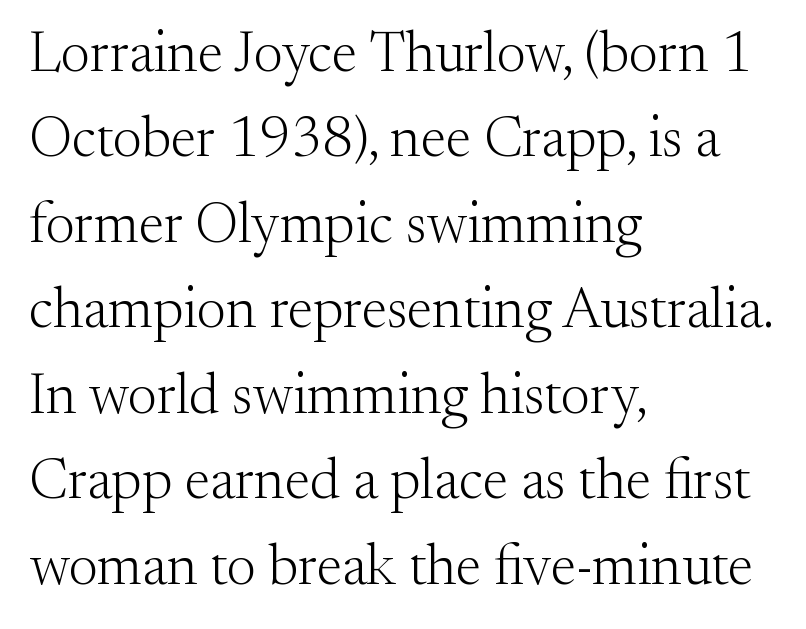
The image shows 57 px light serif type, upright; set left-aligned, normal line spacing (1.5x), normal letter spacing, not underlined; medium stroke contrast and a small x-height.
